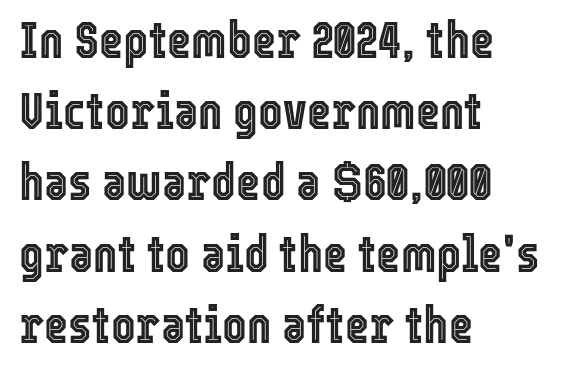
{"italic": "no", "width": "condensed", "x_height": "medium", "monospaced": "no", "underline": "no", "align": "left", "line_spacing": "normal", "line_spacing_ratio": 1.37, "letter_spacing": "normal", "letter_spacing_em": 0.0, "glyph_px": 52}
